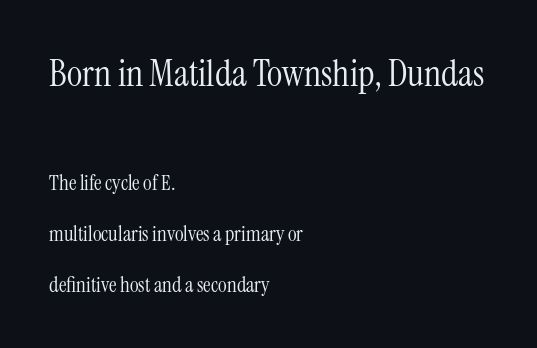
Q: Is the text bold? A: No.
Q: Is the text italic (slanted)? A: No, it is upright.
Q: Is the typeface a serif or a sans-serif typeface? A: Serif.
Q: Is the text underlined? A: No.
Q: How is the paragraph aligned? A: Left-aligned.
Q: Is the spacing between letters normal or unusually wide? A: Normal.
Q: Is the spacing between lines tight, normal or loose? A: Loose.
Q: Which block of text is set in a larger size, the first (top) or the second (bottom)? A: The first (top) one.
Q: Width (condensed, normal, or wide)? A: Condensed.
Q: Stroke contrast? A: Medium.
Q: x-height? A: Medium.
Q: Monospaced? A: No.
